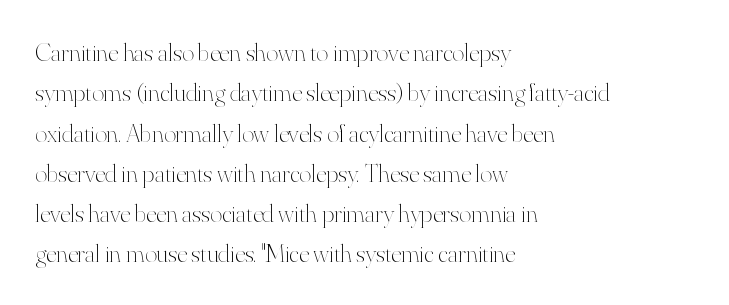
Check the space under the baseline: it is left empty. The type sits square on the baseline with zero lean. Line spacing here is normal. Casual observation: everything's shoved over to the left. Honestly, the letter spacing is just normal — you wouldn't notice it.
